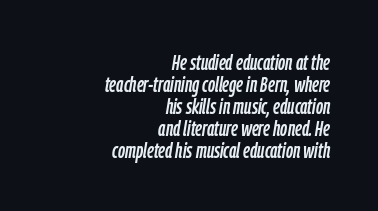
The vertical gap from one line to the next is small. An italicized treatment has been applied to the whole sample. Bare-footed words on every line. Visually the block forms a straight wall on the right and a jagged coastline on the left.
